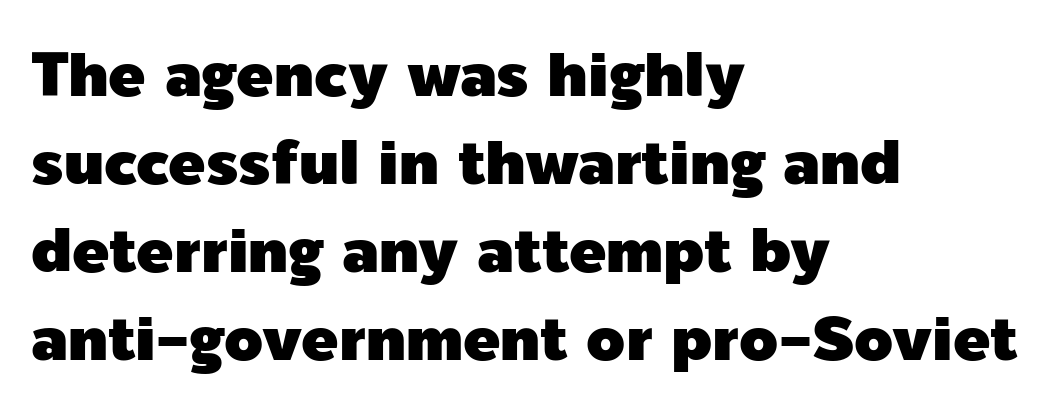
Q: Is the text italic (slanted)? A: No, it is upright.
Q: Is the typeface a serif or a sans-serif typeface? A: Sans-serif.
Q: Is the text underlined? A: No.
Q: How is the paragraph aligned? A: Left-aligned.
Q: Is the spacing between letters normal or unusually wide? A: Normal.
Q: Is the spacing between lines tight, normal or loose? A: Normal.
Q: Width (condensed, normal, or wide)? A: Normal.
Q: x-height? A: Medium.
Q: Monospaced? A: No.
